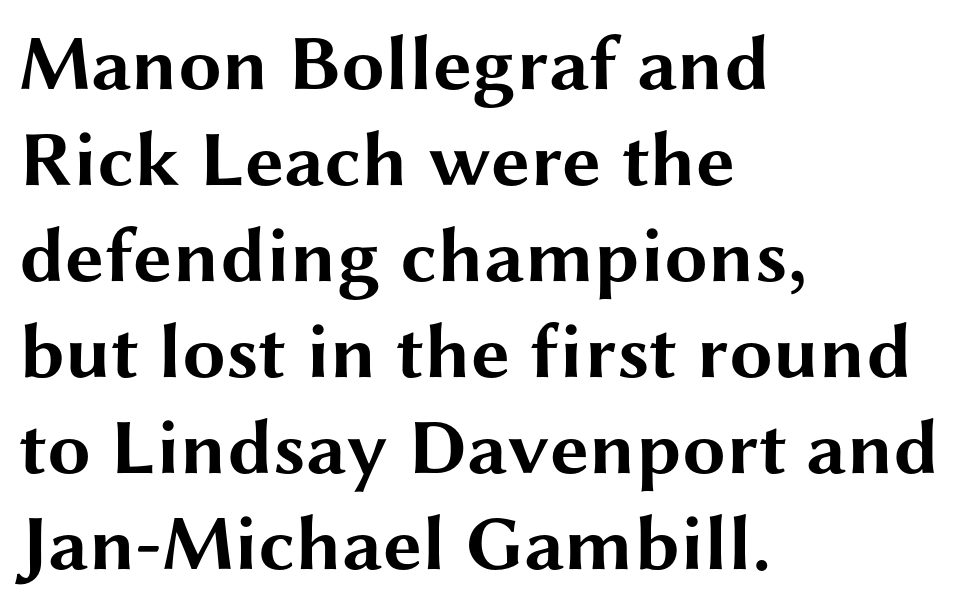
The image shows 78 px bold, wide sans-serif type, upright; set left-aligned, line spacing 1.23x, normal letter spacing, not underlined; medium stroke contrast and a medium x-height.
